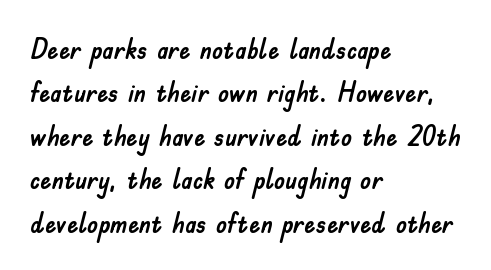
The image shows 28 px sans-serif type; set left-aligned, normal line spacing (1.55x), normal letter spacing, not underlined; low stroke contrast and a small x-height.
